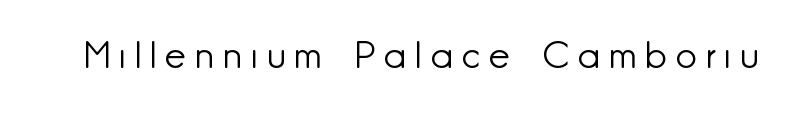
The image shows 37 px light sans-serif type, upright; set unusually wide letter spacing (+0.25 em), not underlined; low stroke contrast and a small x-height.
